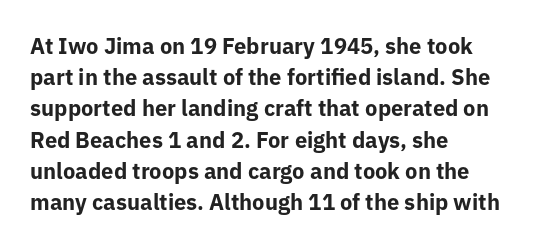
The image shows 22 px bold type, upright; set left-aligned, normal line spacing (1.42x), normal letter spacing, not underlined.
